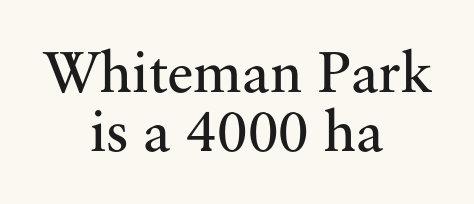
The image shows 59 px regular-weight serif type, upright; set centered, tight line spacing (1.0x), normal letter spacing, not underlined; medium stroke contrast and a small x-height.
